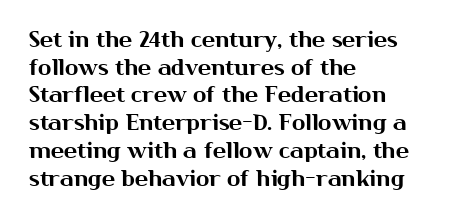
{"italic": "no", "underline": "no", "align": "left", "line_spacing": "normal", "line_spacing_ratio": 1.26, "letter_spacing": "normal", "letter_spacing_em": 0.0, "glyph_px": 22}
